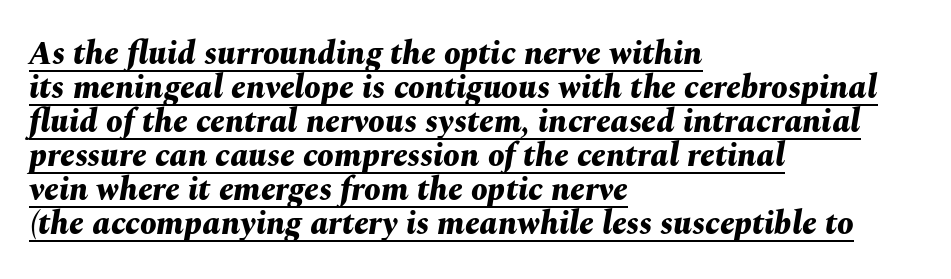
The image shows 33 px bold type, italic (leaning right); set left-aligned, tight line spacing (1.03x), normal letter spacing, underlined; medium stroke contrast and a medium x-height.
